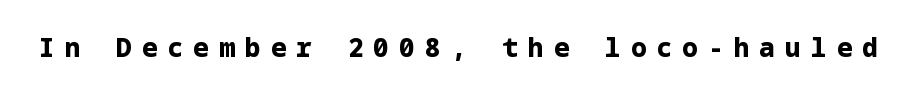
Characters remain perfectly vertical along every line. Type without underlining. The tracking jumps out immediately: characters are airy and widely separated. Emphasis by weight is at full strength: bold.
